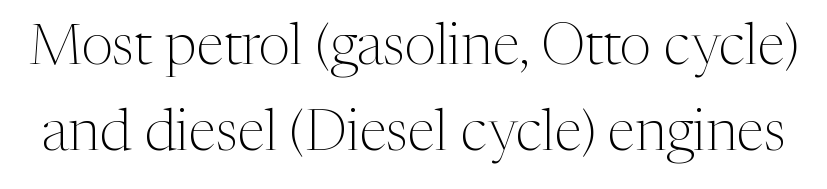
The image shows 57 px light serif type, upright; set normal line spacing (1.51x), normal letter spacing, not underlined; medium stroke contrast and a medium x-height.
